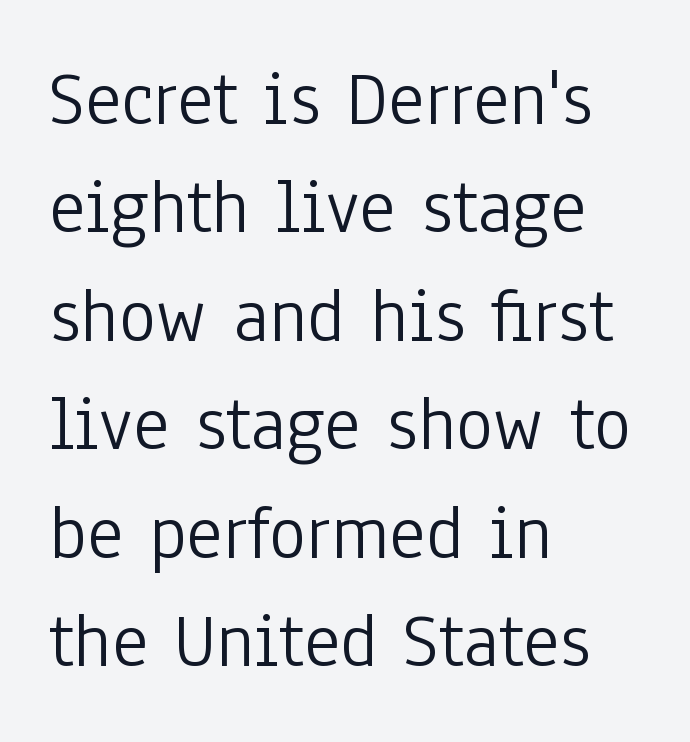
Q: Is the text bold? A: No.
Q: Is the text italic (slanted)? A: No, it is upright.
Q: Is the typeface a serif or a sans-serif typeface? A: Sans-serif.
Q: Is the text underlined? A: No.
Q: How is the paragraph aligned? A: Left-aligned.
Q: Is the spacing between letters normal or unusually wide? A: Normal.
Q: Is the spacing between lines tight, normal or loose? A: Normal.
Q: Width (condensed, normal, or wide)? A: Condensed.
Q: Stroke contrast? A: Low.
Q: x-height? A: Medium.
Q: Monospaced? A: No.
